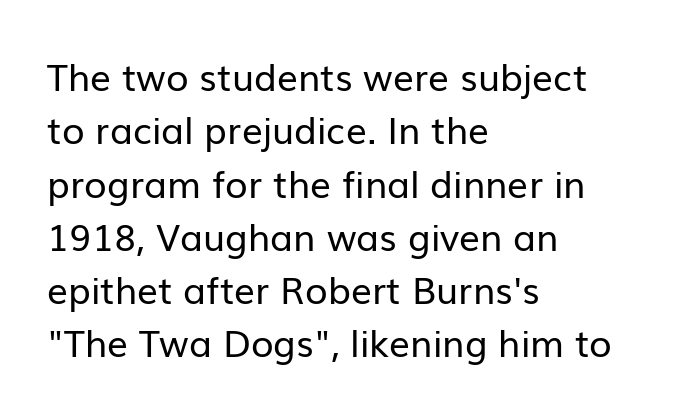
The string is rendered with underlining switched off. The typesetting does not lean heavy: it is not bold. A typesetter would label this face a sans. These lines stack with their left ends in a neat column. Reading down the column, the eye jumps a familiar distance to each next line.
